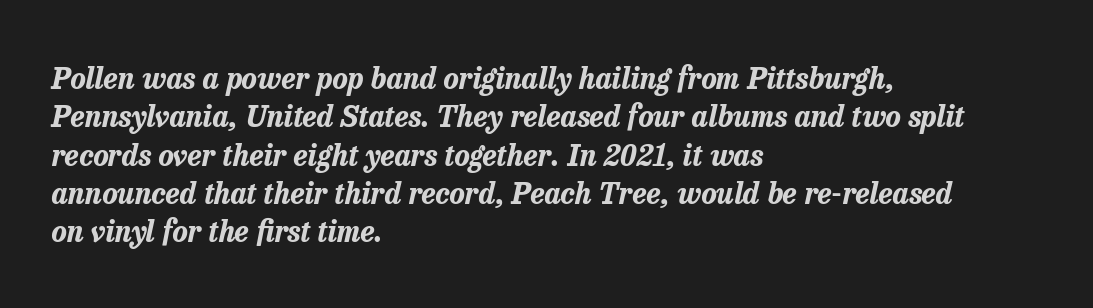
Q: Is the text bold? A: Yes.
Q: Is the text italic (slanted)? A: Yes, it leans right by about 13 degrees.
Q: Is the text underlined? A: No.
Q: How is the paragraph aligned? A: Left-aligned.
Q: Is the spacing between letters normal or unusually wide? A: Normal.
Q: Is the spacing between lines tight, normal or loose? A: Normal.
Q: Width (condensed, normal, or wide)? A: Normal.
Q: Stroke contrast? A: Low.
Q: x-height? A: Medium.
Q: Monospaced? A: No.
